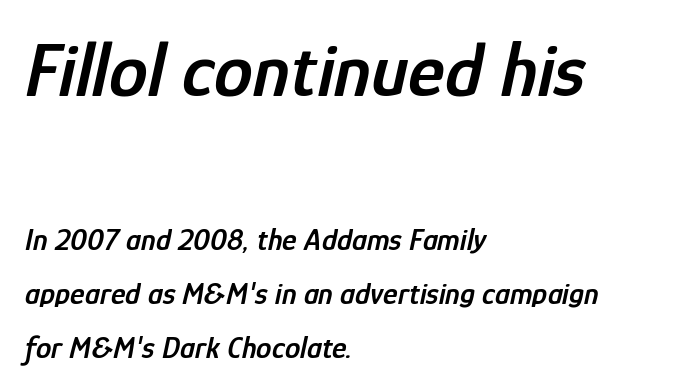
The image shows 78 px semibold, condensed type, italic (leaning right); set left-aligned, line spacing 1.73x, normal letter spacing, not underlined; the first (top) block is 2.52x larger; low stroke contrast and a medium x-height.
